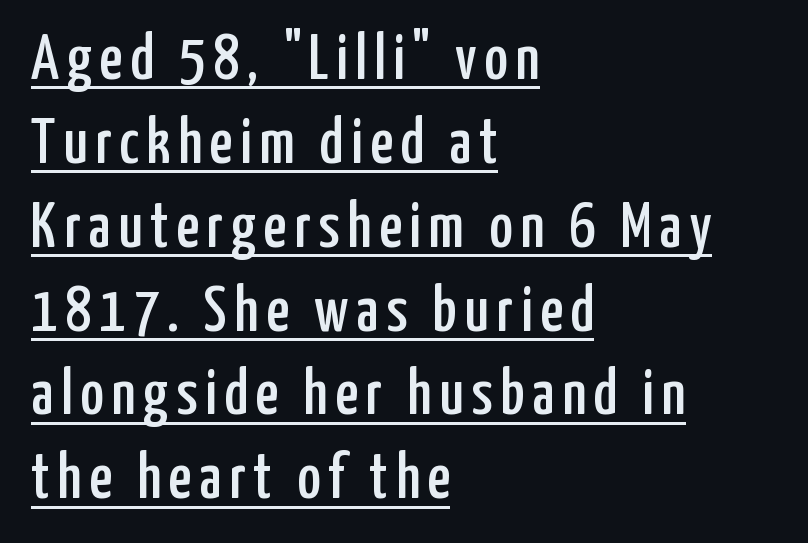
The image shows 64 px condensed sans-serif type, upright; set left-aligned, normal line spacing (1.31x), underlined; low stroke contrast and a medium x-height.
